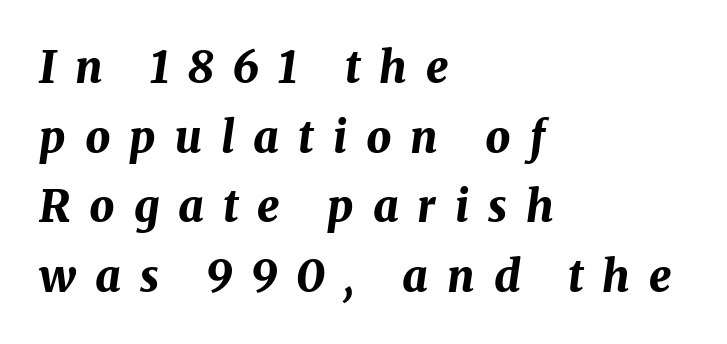
{"italic": "yes", "lean": "right", "slant_degrees": 8, "bold": "yes", "weight": "bold", "width": "normal", "stroke_contrast": "medium", "x_height": "medium", "monospaced": "no", "underline": "no", "align": "left", "line_spacing": "normal", "line_spacing_ratio": 1.58, "letter_spacing": "wide", "letter_spacing_em": 0.43, "glyph_px": 44}
